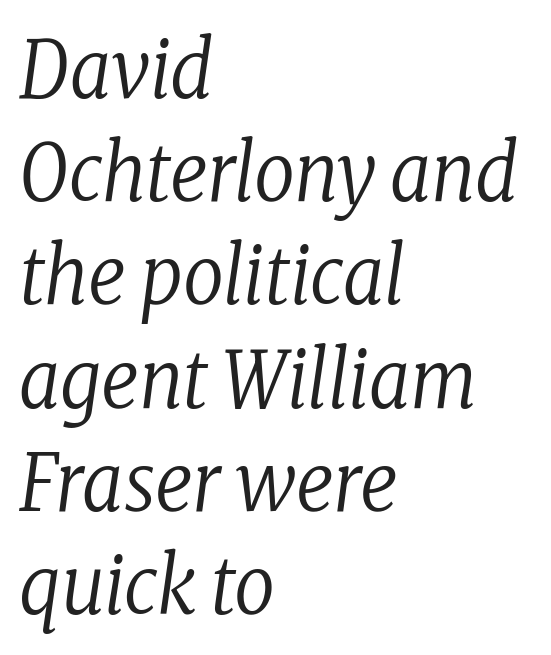
Q: Is the text bold? A: No.
Q: Is the text italic (slanted)? A: Yes, it leans right by about 8 degrees.
Q: Is the typeface a serif or a sans-serif typeface? A: Serif.
Q: Is the text underlined? A: No.
Q: How is the paragraph aligned? A: Left-aligned.
Q: Is the spacing between letters normal or unusually wide? A: Normal.
Q: Is the spacing between lines tight, normal or loose? A: Normal.
Q: Width (condensed, normal, or wide)? A: Condensed.
Q: Stroke contrast? A: Low.
Q: x-height? A: Medium.
Q: Monospaced? A: No.
